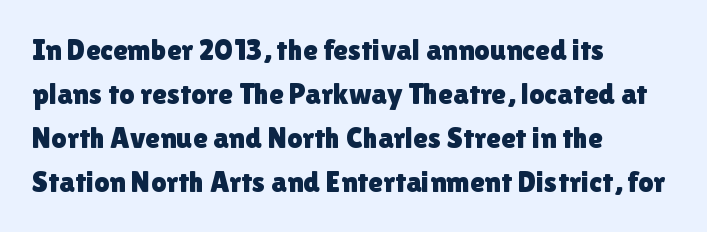
The lettering stays uniformly vertical, giving the passage a roman look. Does the leading feel generous? No, just average. The lines are quadded left. This sample has the flowing, uneven cadence of proportional lettering. The rendering keeps characters at their native spacing.
